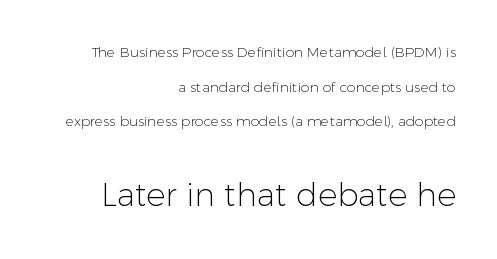
{"serif": "no", "italic": "no", "bold": "no", "weight": "light", "width": "normal", "stroke_contrast": "low", "x_height": "medium", "monospaced": "no", "underline": "no", "align": "right", "line_spacing": "loose", "line_spacing_ratio": 2.48, "letter_spacing": "normal", "letter_spacing_em": 0.0, "larger_block": "second", "size_ratio": 2.29, "glyph_px": 32}
